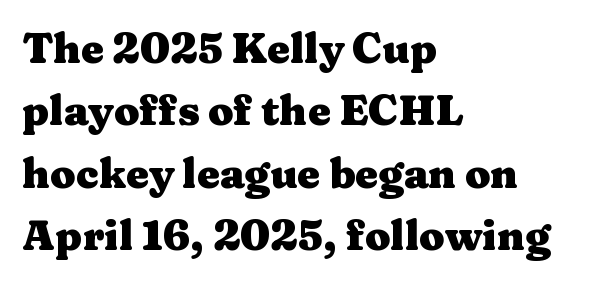
{"serif": "yes", "italic": "no", "bold": "yes", "weight": "heavy", "width": "wide", "stroke_contrast": "medium", "x_height": "medium", "monospaced": "no", "underline": "no", "align": "left", "line_spacing": "normal", "line_spacing_ratio": 1.52, "letter_spacing": "normal", "letter_spacing_em": 0.0, "glyph_px": 41}
